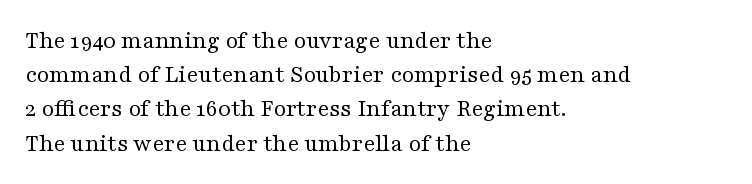
The image shows 25 px text type, upright; set left-aligned, normal line spacing (1.37x), normal letter spacing, not underlined.
